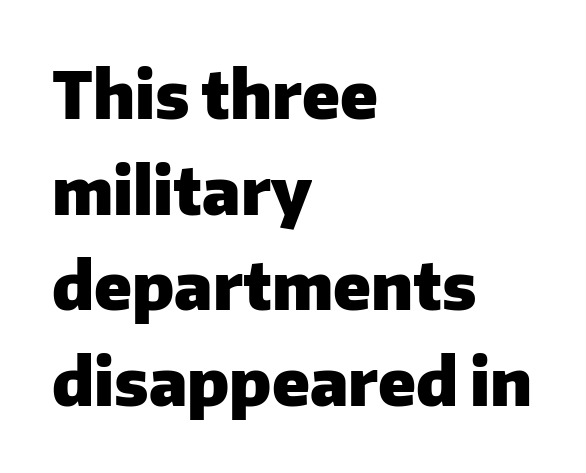
Honestly, the row spacing looks completely unremarkable. It's the straight-up-and-down kind of type. The paragraph shown leans on its left margin. The face used here is proportionally spaced, like ordinary book or web type. Letter spacing: default.
